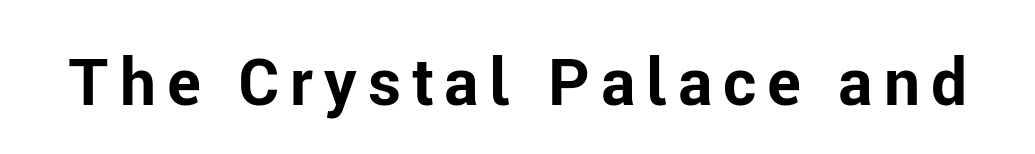
{"serif": "no", "italic": "no", "bold": "yes", "weight": "bold", "width": "normal", "stroke_contrast": "low", "x_height": "medium", "monospaced": "no", "underline": "no", "glyph_px": 64}
